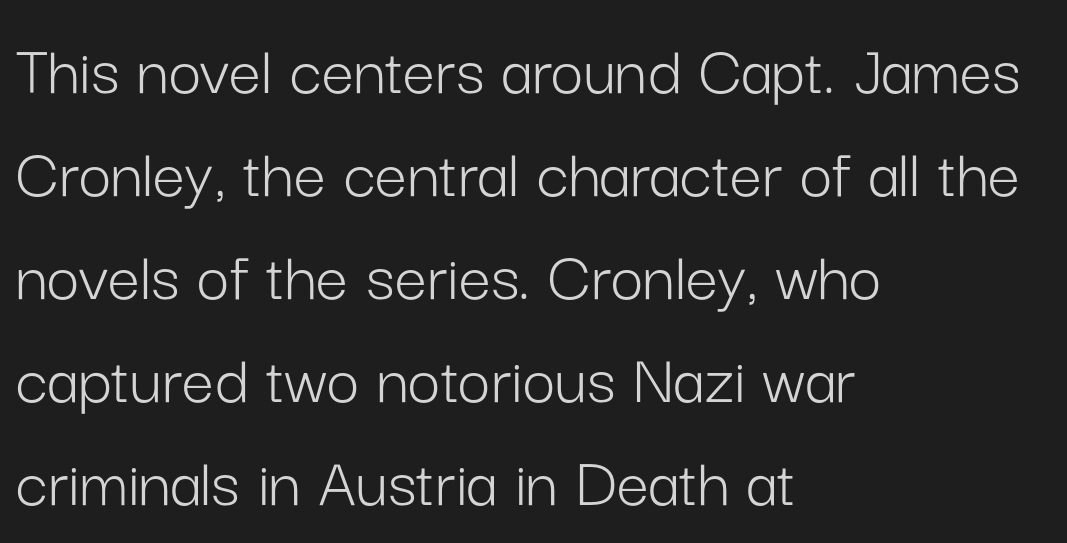
{"serif": "no", "italic": "no", "bold": "no", "weight": "light", "width": "normal", "stroke_contrast": "low", "x_height": "medium", "monospaced": "no", "underline": "no", "align": "left", "line_spacing": "normal", "line_spacing_ratio": 1.43, "letter_spacing": "normal", "letter_spacing_em": 0.0, "glyph_px": 72}
